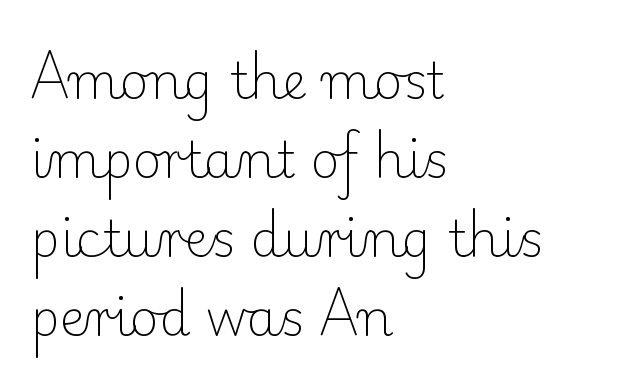
Q: Is the text bold? A: No.
Q: Is the text italic (slanted)? A: No, it is upright.
Q: Is the typeface a serif or a sans-serif typeface? A: Serif.
Q: Is the text underlined? A: No.
Q: How is the paragraph aligned? A: Left-aligned.
Q: Is the spacing between letters normal or unusually wide? A: Normal.
Q: Is the spacing between lines tight, normal or loose? A: Normal.
Q: Width (condensed, normal, or wide)? A: Normal.
Q: Stroke contrast? A: Low.
Q: x-height? A: Small.
Q: Monospaced? A: No.
